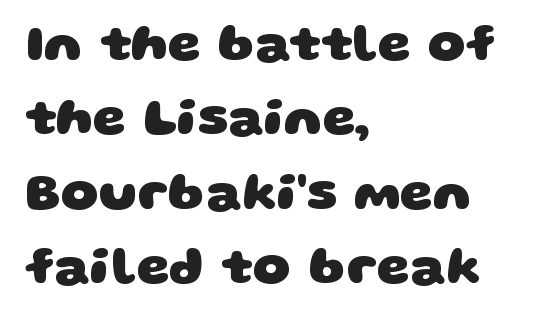
Interline gaps are of average width in this sample. If you drew a ruler down the left edge, every line would touch it. Weight: bold. The face used here is rendered with its standard letterfit.
